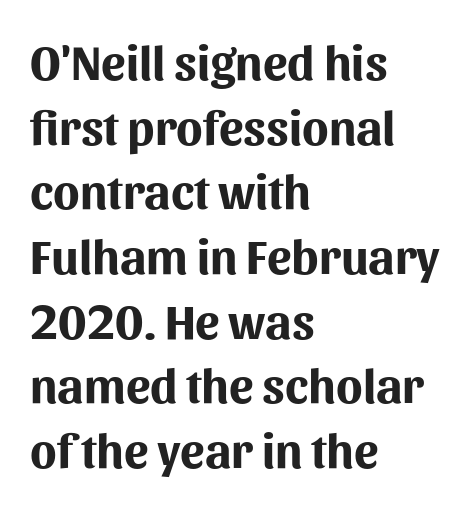
Q: Is the text bold? A: Yes.
Q: Is the text italic (slanted)? A: No, it is upright.
Q: Is the typeface a serif or a sans-serif typeface? A: Sans-serif.
Q: Is the text underlined? A: No.
Q: How is the paragraph aligned? A: Left-aligned.
Q: Is the spacing between letters normal or unusually wide? A: Normal.
Q: Is the spacing between lines tight, normal or loose? A: Normal.
Q: Width (condensed, normal, or wide)? A: Normal.
Q: Stroke contrast? A: Medium.
Q: x-height? A: Medium.
Q: Monospaced? A: No.
